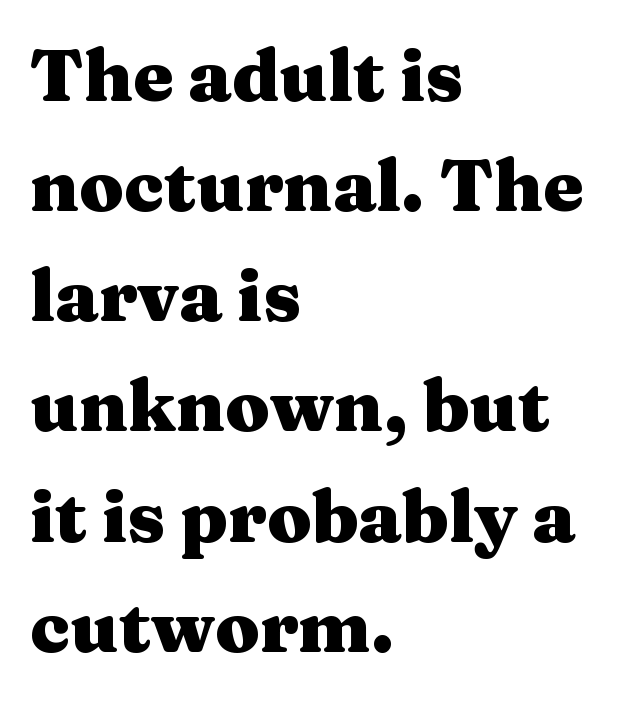
The image shows 72 px heavy, wide serif type, upright; set left-aligned, normal line spacing (1.53x), normal letter spacing, not underlined; medium stroke contrast and a medium x-height.
